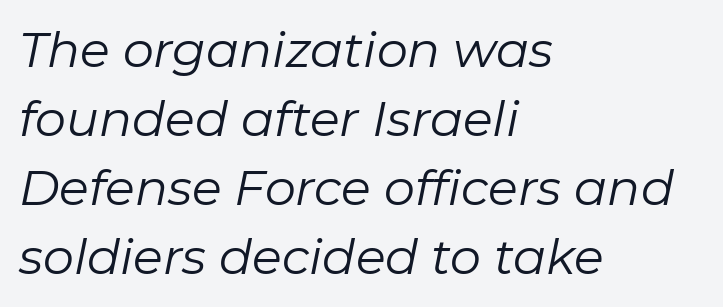
{"italic": "yes", "lean": "right", "slant_degrees": 11, "bold": "no", "weight": "regular", "width": "normal", "stroke_contrast": "low", "x_height": "medium", "monospaced": "no", "underline": "no", "align": "left", "line_spacing": "normal", "line_spacing_ratio": 1.41, "letter_spacing": "normal", "letter_spacing_em": 0.0, "glyph_px": 49}
